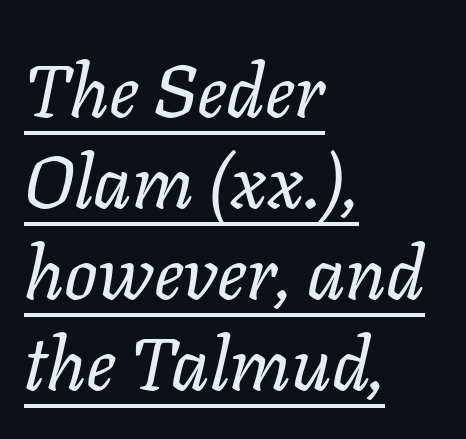
Check the space under the baseline: a stroke is drawn there. Character widths vary here, with narrow letters taking less room than wide ones. Words appear dense and cohesive because spacing is normal. Notice how the stems are inclined rather than vertical — that's the hallmark of italics.
